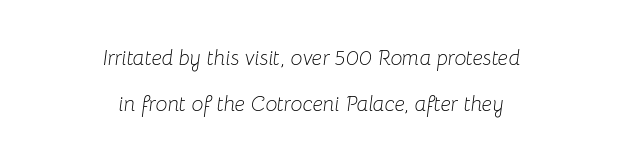
{"italic": "yes", "lean": "right", "slant_degrees": 8, "bold": "no", "underline": "no", "align": "center", "line_spacing": "loose", "line_spacing_ratio": 2.2, "letter_spacing": "normal", "letter_spacing_em": 0.0, "glyph_px": 21}
